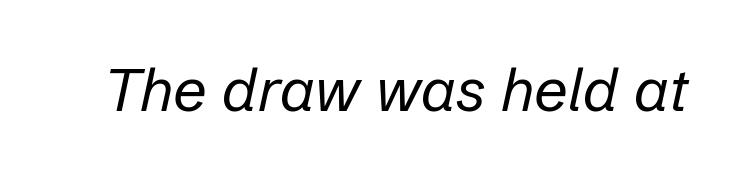
The image shows 60 px regular-weight type, italic (leaning right); set normal letter spacing, not underlined; low stroke contrast and a medium x-height.
